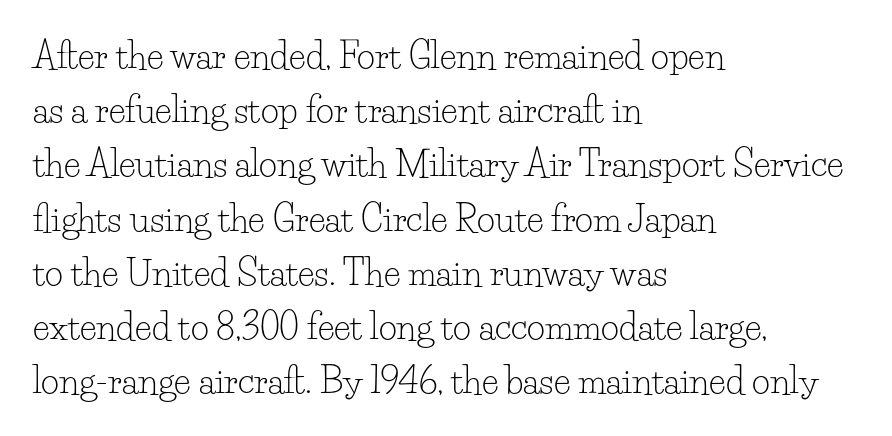
Does extra space separate the letters? No, they use regular spacing. The letters advance in unequal steps, a hallmark of proportional type. Only glyphs here, with clear space below each row. Every stem runs plumb, perpendicular to the baseline. Normally led — the rows are evenly, conventionally spaced. The text was rendered using a seriffed face with decorative stroke endings.
